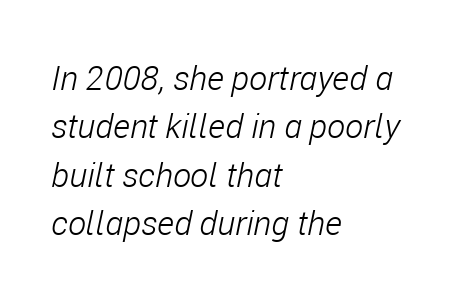
The image shows 34 px light, condensed type, italic (leaning right); set left-aligned, normal line spacing (1.42x), normal letter spacing, not underlined; low stroke contrast and a medium x-height.
